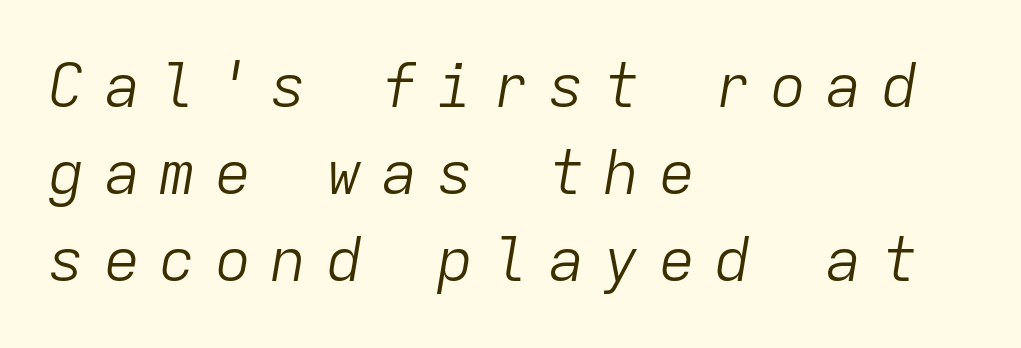
The image shows 61 px light type, italic (leaning right), monospaced; set left-aligned, normal line spacing (1.43x), unusually wide letter spacing (+0.31 em), not underlined; low stroke contrast and a medium x-height.
